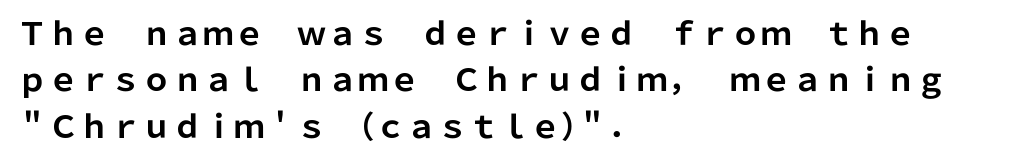
Character widths vary here, with narrow letters taking less room than wide ones. The rendering anchors every line to the left-hand side. Thick stems and heavy bowls — unmistakably bold. This is roman type, the default non-slanted kind. Unmarked baselines from the first word to the last. Regarding serifs, this sample does without them.
